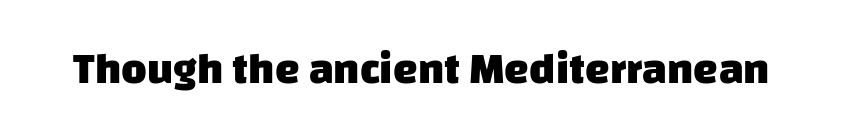
Q: Is the text bold? A: Yes.
Q: Is the typeface a serif or a sans-serif typeface? A: Sans-serif.
Q: Is the text underlined? A: No.
Q: Is the spacing between letters normal or unusually wide? A: Normal.
Q: Width (condensed, normal, or wide)? A: Normal.
Q: Stroke contrast? A: Low.
Q: x-height? A: Large.
Q: Monospaced? A: No.
